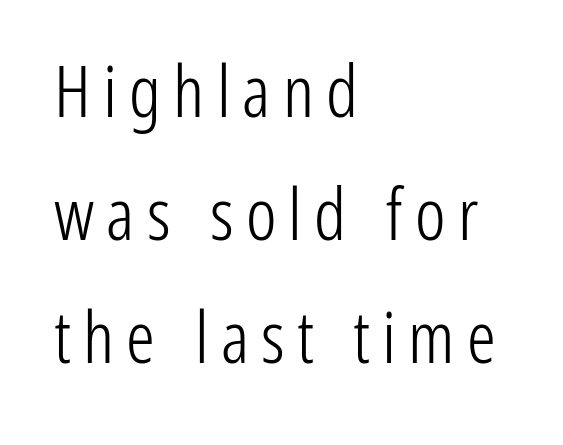
Each letter keeps its own natural width here, so spacing adapts to shape. Are there feet on the stems? There aren't — it's a sans. Think standard paragraph weight, or any step lighter than that. The text block is weighted toward the left margin, trailing off unevenly rightward. Beneath every word, the page is bare.
